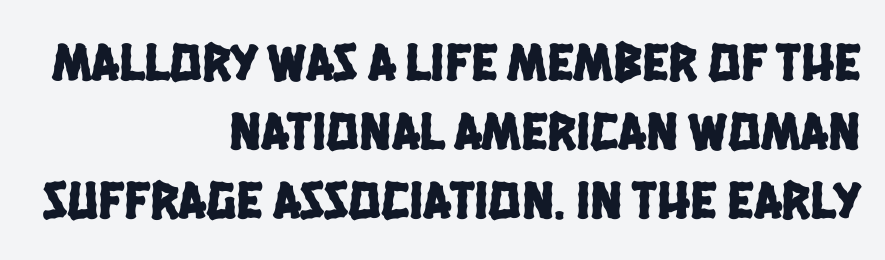
{"serif": "no", "width": "condensed", "stroke_contrast": "low", "x_height": "large", "monospaced": "no", "underline": "no", "align": "right", "line_spacing": "normal", "line_spacing_ratio": 1.28, "letter_spacing": "normal", "letter_spacing_em": 0.0, "glyph_px": 54}
